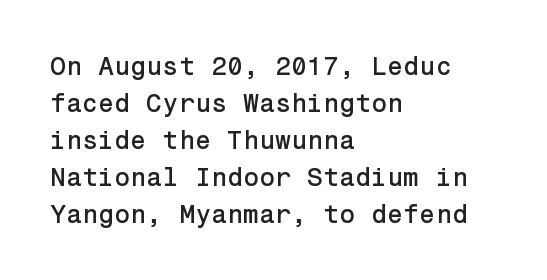
Inter-character spacing is left at the font's built-in metrics. Bare-footed words on every line. Every stem runs plumb, perpendicular to the baseline. Line spacing here is normal. Every row of glyphs begins at an identical x-position on the left.
